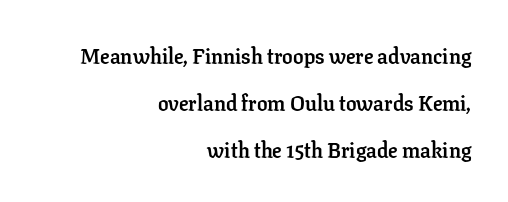
{"italic": "no", "bold": "yes", "underline": "no", "align": "right", "line_spacing": "loose", "line_spacing_ratio": 2.23, "letter_spacing": "normal", "letter_spacing_em": 0.0, "glyph_px": 21}
